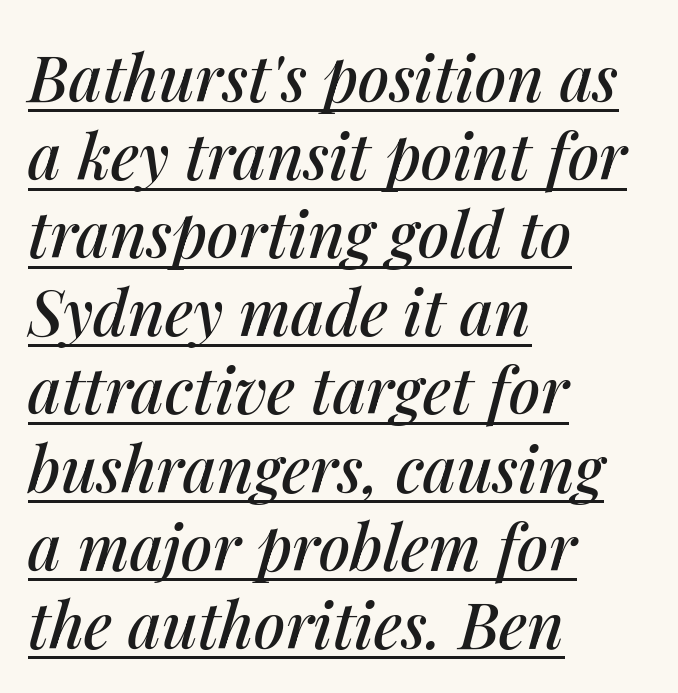
The image shows 63 px text type, italic (leaning right); set left-aligned, line spacing 1.24x, normal letter spacing, underlined; medium stroke contrast and a medium x-height.
